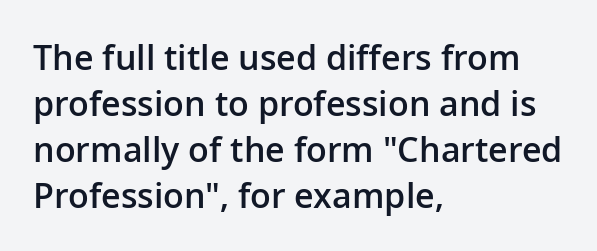
Q: Is the text bold? A: Semi-bold.
Q: Is the text italic (slanted)? A: No, it is upright.
Q: Is the typeface a serif or a sans-serif typeface? A: Sans-serif.
Q: Is the text underlined? A: No.
Q: How is the paragraph aligned? A: Left-aligned.
Q: Is the spacing between letters normal or unusually wide? A: Normal.
Q: Is the spacing between lines tight, normal or loose? A: Normal.
Q: Width (condensed, normal, or wide)? A: Normal.
Q: Stroke contrast? A: Low.
Q: x-height? A: Medium.
Q: Monospaced? A: No.
